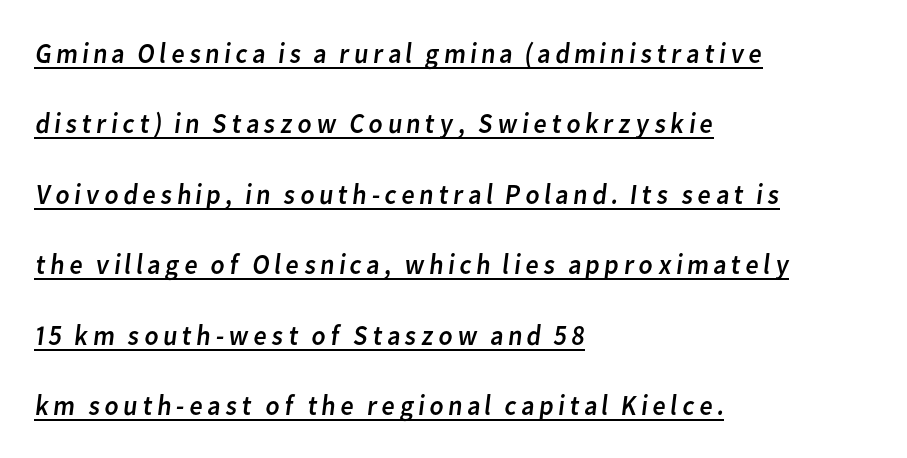
{"serif": "no", "bold": "no", "weight": "regular", "width": "normal", "stroke_contrast": "low", "x_height": "medium", "monospaced": "no", "underline": "yes", "align": "left", "line_spacing": "loose", "line_spacing_ratio": 2.43, "glyph_px": 29}
